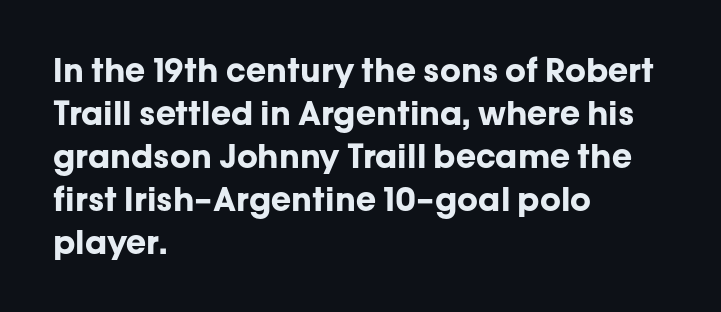
Q: Is the text bold? A: Yes.
Q: Is the text italic (slanted)? A: No, it is upright.
Q: Is the typeface a serif or a sans-serif typeface? A: Sans-serif.
Q: Is the text underlined? A: No.
Q: How is the paragraph aligned? A: Left-aligned.
Q: Is the spacing between letters normal or unusually wide? A: Normal.
Q: Is the spacing between lines tight, normal or loose? A: Normal.
Q: Width (condensed, normal, or wide)? A: Normal.
Q: Stroke contrast? A: Low.
Q: x-height? A: Medium.
Q: Monospaced? A: No.
